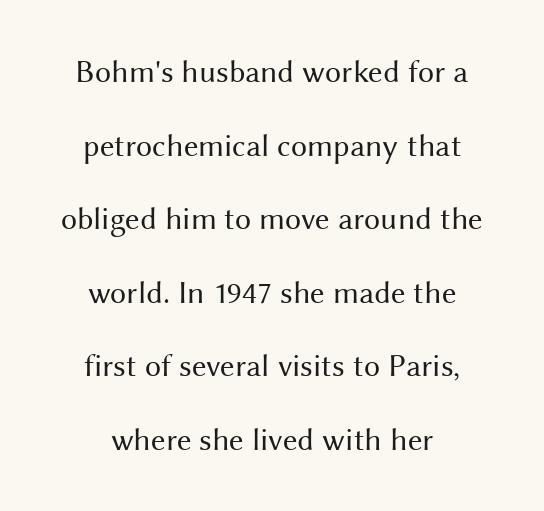
Nobody touched the tracking dial on this one. Neither beginnings nor endings align; midpoints do. Heaviness? Minimal to ordinary, like unemphasized prose. Looks like regular typesetting: each glyph gets only the width it needs. The lines are spread far apart with generous leading.
